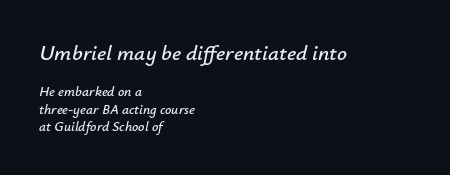
{"italic": "yes", "lean": "right", "slant_degrees": 12, "underline": "no", "align": "left", "line_spacing_ratio": 1.22, "letter_spacing": "normal", "letter_spacing_em": 0.0, "larger_block": "first", "size_ratio": 1.57, "glyph_px": 22}
